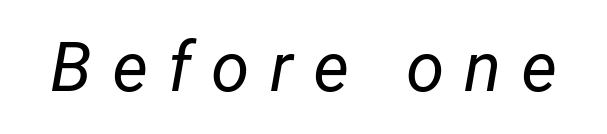
Q: Is the text bold? A: No.
Q: Is the text italic (slanted)? A: Yes, it leans right by about 12 degrees.
Q: Is the text underlined? A: No.
Q: Is the spacing between letters normal or unusually wide? A: Unusually wide.
Q: Width (condensed, normal, or wide)? A: Normal.
Q: Stroke contrast? A: Low.
Q: x-height? A: Medium.
Q: Monospaced? A: No.
